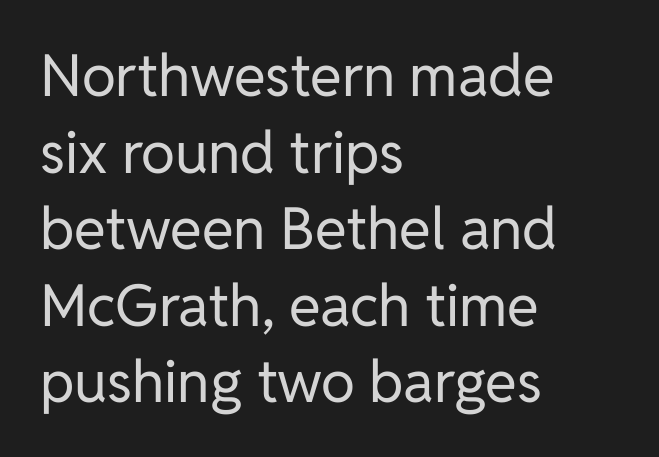
The image shows 58 px regular-weight sans-serif type, upright; set left-aligned, normal line spacing (1.32x), normal letter spacing, not underlined; low stroke contrast and a medium x-height.
